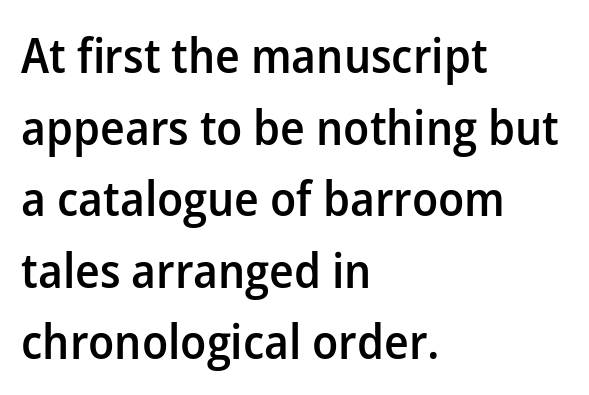
{"serif": "no", "italic": "no", "bold": "semi", "weight": "semibold", "width": "normal", "stroke_contrast": "low", "x_height": "medium", "monospaced": "no", "underline": "no", "align": "left", "line_spacing": "normal", "line_spacing_ratio": 1.46, "letter_spacing": "normal", "letter_spacing_em": 0.0, "glyph_px": 49}
